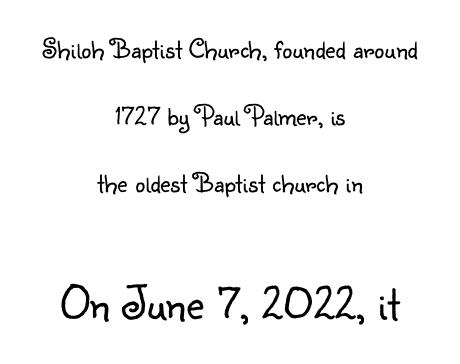
The image shows 49 px light sans-serif type, upright; set centered, loose line spacing (2.39x), normal letter spacing, not underlined; the second (bottom) block is 1.75x larger; low stroke contrast and a small x-height.
